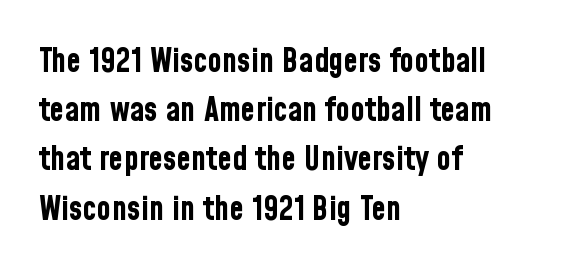
The image shows 33 px bold, condensed sans-serif type, upright; set left-aligned, normal line spacing (1.49x), normal letter spacing, not underlined; low stroke contrast and a medium x-height.
